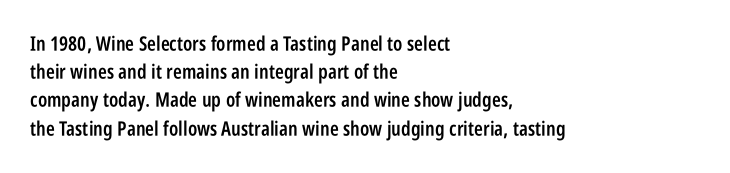
Q: Is the text bold? A: Semi-bold.
Q: Is the text italic (slanted)? A: No, it is upright.
Q: Is the text underlined? A: No.
Q: How is the paragraph aligned? A: Left-aligned.
Q: Is the spacing between letters normal or unusually wide? A: Normal.
Q: Is the spacing between lines tight, normal or loose? A: Normal.
